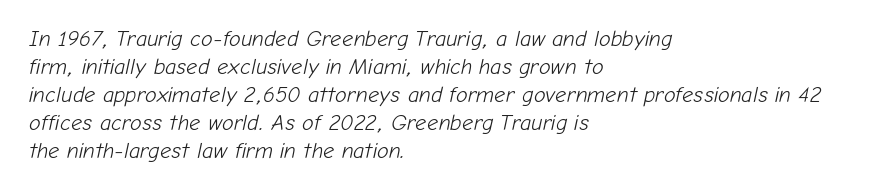
Q: Is the text bold? A: No.
Q: Is the text italic (slanted)? A: Yes, it leans right by about 12 degrees.
Q: Is the text underlined? A: No.
Q: How is the paragraph aligned? A: Left-aligned.
Q: Is the spacing between letters normal or unusually wide? A: Normal.
Q: Is the spacing between lines tight, normal or loose? A: Normal.
